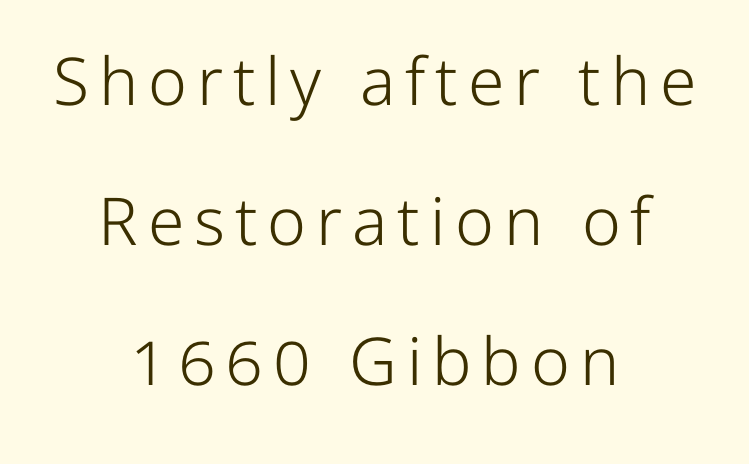
{"serif": "no", "italic": "no", "bold": "no", "weight": "light", "width": "normal", "stroke_contrast": "low", "x_height": "medium", "monospaced": "no", "underline": "no", "align": "center", "line_spacing": "loose", "line_spacing_ratio": 2.12, "glyph_px": 66}
